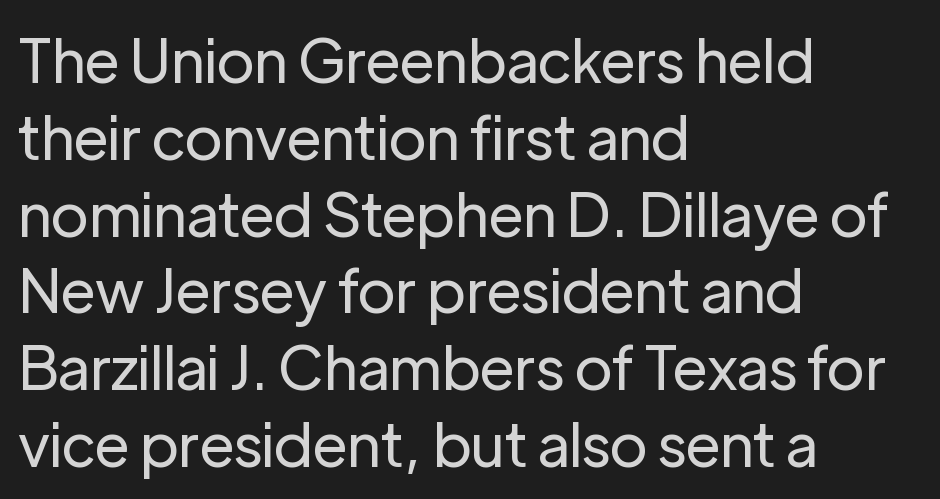
Posture: vertical. Plain, unruled lines of type. Varying glyph widths throughout — classic text-font behaviour. Bold? No — there's no thickening of the strokes. Notice how the passage keeps a crisp vertical edge on the left only. The characters display no serif detailing; their extremities are plain.
